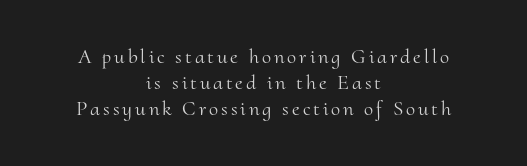
No chunkiness to these letters — they're not bold. The lines are quadded center. The designer left line spacing at the default. The specimen reads as upright at a glance. Type without underlining.
